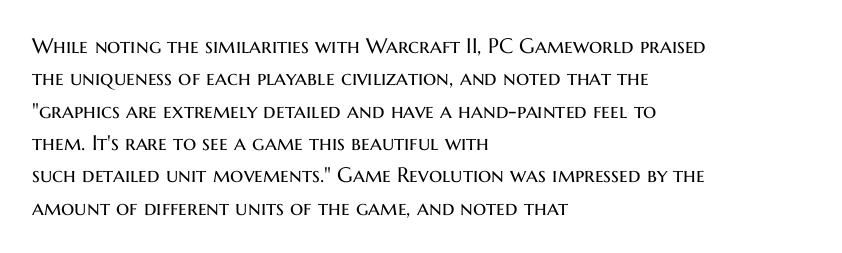
Q: Is the text bold? A: No.
Q: Is the text italic (slanted)? A: No, it is upright.
Q: Is the text underlined? A: No.
Q: How is the paragraph aligned? A: Left-aligned.
Q: Is the spacing between letters normal or unusually wide? A: Normal.
Q: Is the spacing between lines tight, normal or loose? A: Normal.
